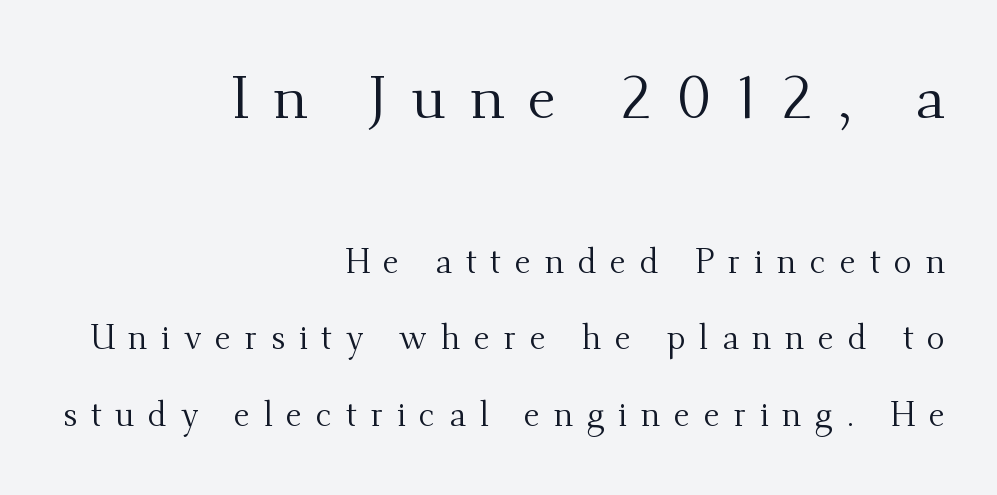
Q: Is the text bold? A: No.
Q: Is the text italic (slanted)? A: No, it is upright.
Q: Is the typeface a serif or a sans-serif typeface? A: Serif.
Q: Is the text underlined? A: No.
Q: How is the paragraph aligned? A: Right-aligned.
Q: Is the spacing between letters normal or unusually wide? A: Unusually wide.
Q: Is the spacing between lines tight, normal or loose? A: Loose.
Q: Which block of text is set in a larger size, the first (top) or the second (bottom)? A: The first (top) one.
Q: Width (condensed, normal, or wide)? A: Normal.
Q: Stroke contrast? A: Medium.
Q: x-height? A: Small.
Q: Monospaced? A: No.
